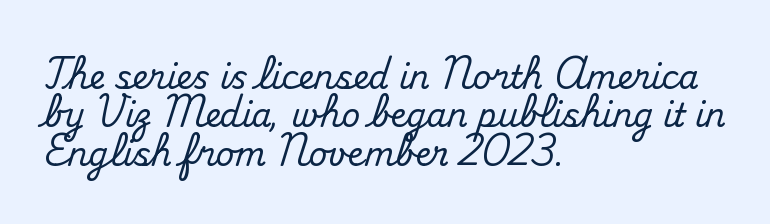
Q: Is the text italic (slanted)? A: Yes.
Q: Is the typeface a serif or a sans-serif typeface? A: Serif.
Q: Is the text underlined? A: No.
Q: How is the paragraph aligned? A: Left-aligned.
Q: Is the spacing between letters normal or unusually wide? A: Normal.
Q: Width (condensed, normal, or wide)? A: Normal.
Q: Stroke contrast? A: Medium.
Q: x-height? A: Small.
Q: Monospaced? A: No.
